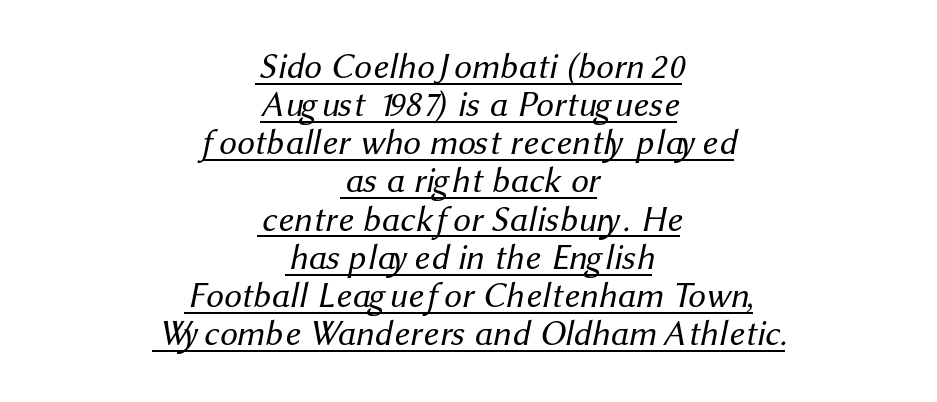
{"serif": "no", "bold": "no", "weight": "regular", "width": "normal", "stroke_contrast": "medium", "x_height": "medium", "monospaced": "no", "underline": "yes", "align": "center", "line_spacing": "tight", "line_spacing_ratio": 1.09, "letter_spacing": "normal", "letter_spacing_em": 0.0, "glyph_px": 35}
